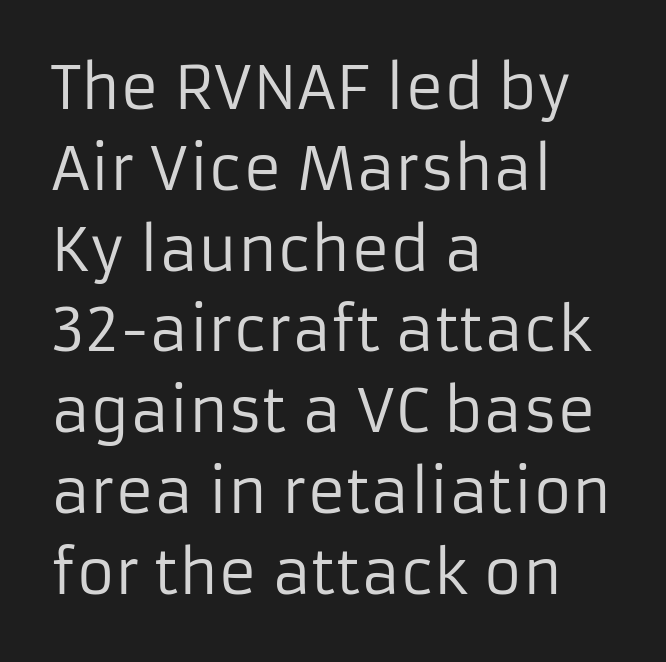
{"serif": "no", "italic": "no", "bold": "no", "weight": "regular", "width": "normal", "stroke_contrast": "low", "x_height": "medium", "monospaced": "no", "underline": "no", "align": "left", "line_spacing": "normal", "line_spacing_ratio": 1.37, "letter_spacing": "normal", "letter_spacing_em": 0.0, "glyph_px": 59}
